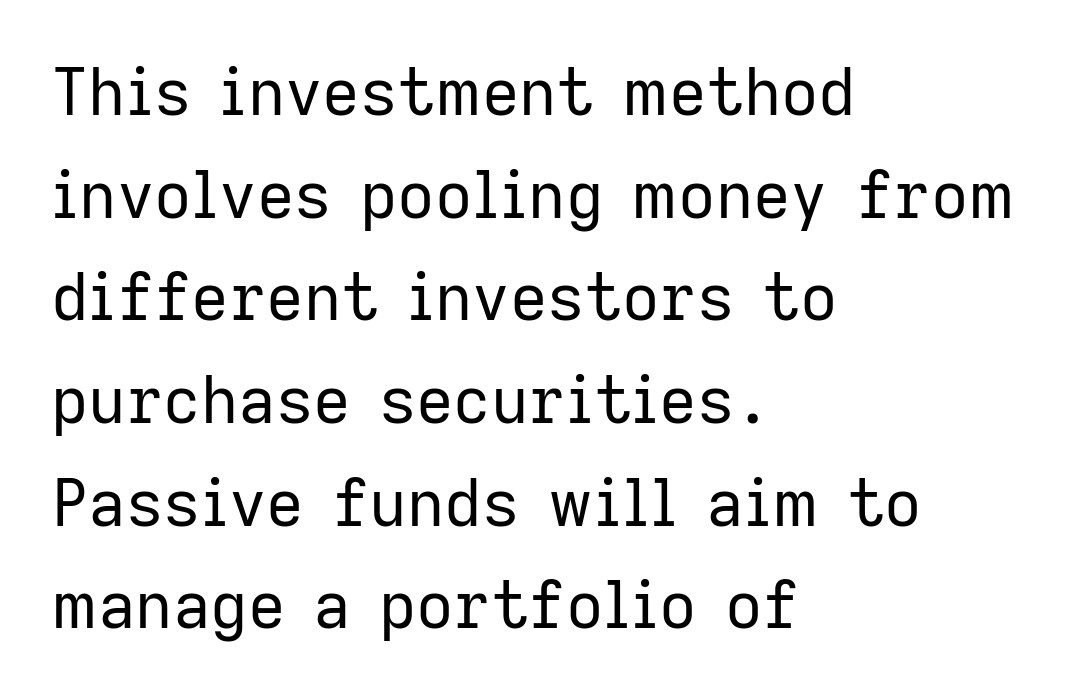
The image shows 65 px regular-weight sans-serif type, upright; set left-aligned, normal line spacing (1.58x), normal letter spacing, not underlined; low stroke contrast and a medium x-height.
